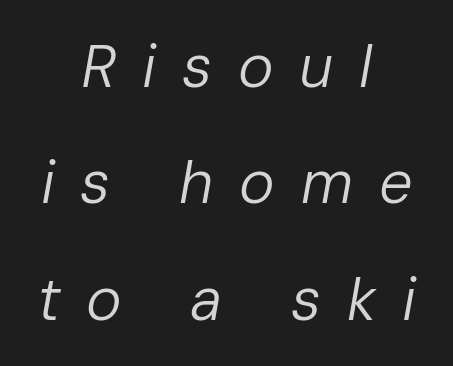
The image shows 60 px regular-weight type, italic (leaning right); set centered, loose line spacing (1.94x), unusually wide letter spacing (+0.43 em), not underlined; low stroke contrast and a medium x-height.
